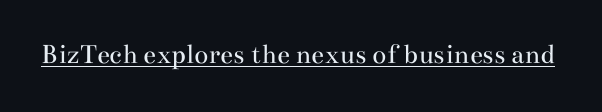
The image shows 29 px regular-weight, wide serif type, upright; set normal letter spacing, underlined; medium stroke contrast and a small x-height.
